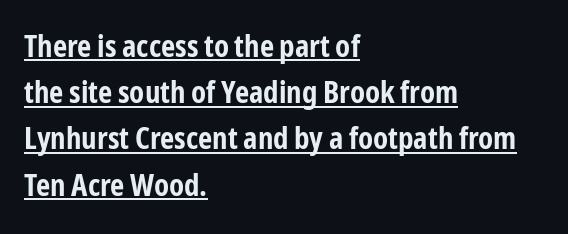
The words here are underlined. The face used here has the dense, thick strokes of a bold. Standard letterfit; no display-style spreading of the glyphs. A typesetter would call this leading conventional body-copy spacing.
